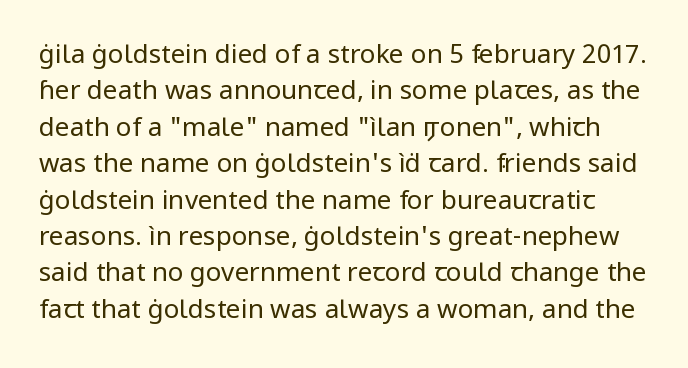
Q: Is the text bold? A: No.
Q: Is the text italic (slanted)? A: No, it is upright.
Q: Is the text underlined? A: No.
Q: Is the spacing between letters normal or unusually wide? A: Normal.
Q: Is the spacing between lines tight, normal or loose? A: Normal.
